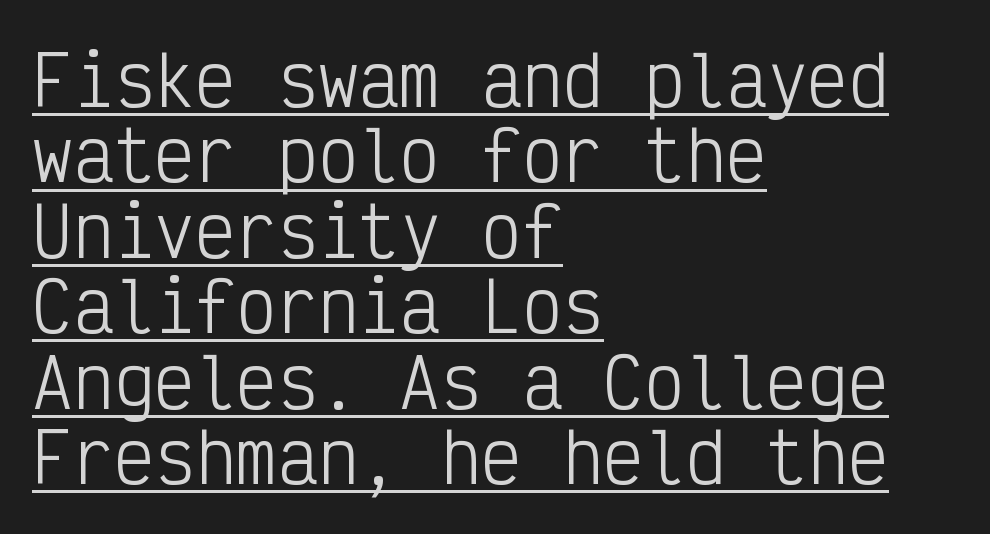
Q: Is the text bold? A: No.
Q: Is the text italic (slanted)? A: No, it is upright.
Q: Is the typeface a serif or a sans-serif typeface? A: Sans-serif.
Q: Is the text underlined? A: Yes.
Q: How is the paragraph aligned? A: Left-aligned.
Q: Is the spacing between letters normal or unusually wide? A: Normal.
Q: Is the spacing between lines tight, normal or loose? A: Tight.
Q: Width (condensed, normal, or wide)? A: Condensed.
Q: Stroke contrast? A: Low.
Q: x-height? A: Medium.
Q: Monospaced? A: Yes.
